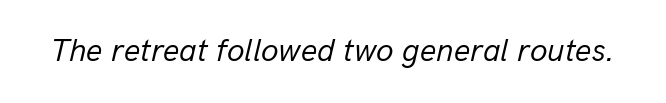
Q: Is the text bold? A: No.
Q: Is the text italic (slanted)? A: Yes, it leans right by about 13 degrees.
Q: Is the text underlined? A: No.
Q: Is the spacing between letters normal or unusually wide? A: Normal.
Q: Width (condensed, normal, or wide)? A: Normal.
Q: Stroke contrast? A: Low.
Q: x-height? A: Medium.
Q: Monospaced? A: No.
